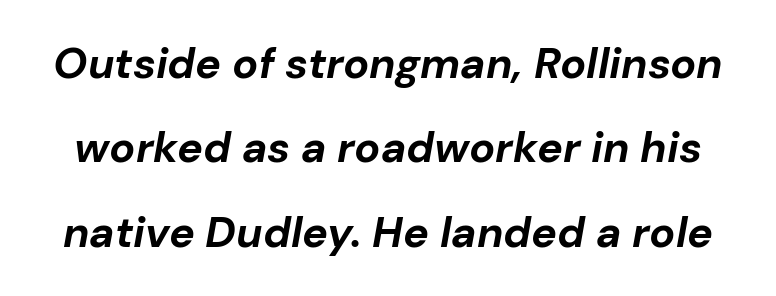
Q: Is the text bold? A: Yes.
Q: Is the text italic (slanted)? A: Yes, it leans right by about 10 degrees.
Q: Is the text underlined? A: No.
Q: Is the spacing between letters normal or unusually wide? A: Normal.
Q: Is the spacing between lines tight, normal or loose? A: Loose.
Q: Width (condensed, normal, or wide)? A: Normal.
Q: Stroke contrast? A: Low.
Q: x-height? A: Medium.
Q: Monospaced? A: No.
